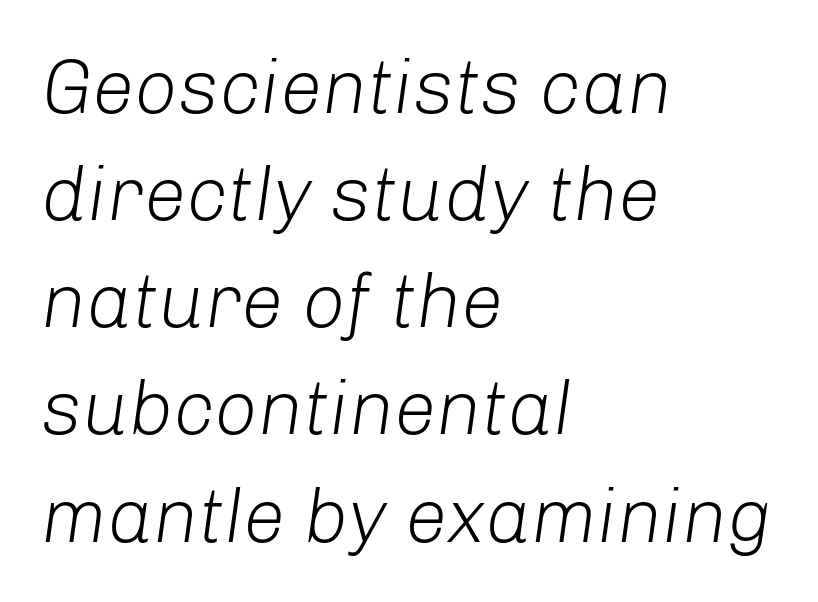
{"italic": "yes", "lean": "right", "slant_degrees": 8, "bold": "no", "weight": "light", "width": "normal", "stroke_contrast": "low", "x_height": "medium", "monospaced": "no", "underline": "no", "align": "left", "line_spacing": "normal", "line_spacing_ratio": 1.41, "letter_spacing": "normal", "letter_spacing_em": 0.0, "glyph_px": 76}
